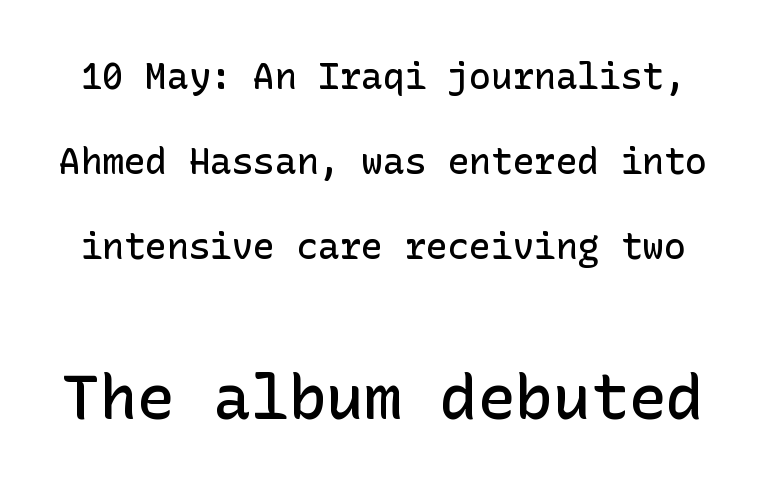
The image shows 63 px semibold sans-serif type, upright; set loose line spacing (2.36x), normal letter spacing, not underlined; the second (bottom) block is 1.75x larger; low stroke contrast and a medium x-height.
